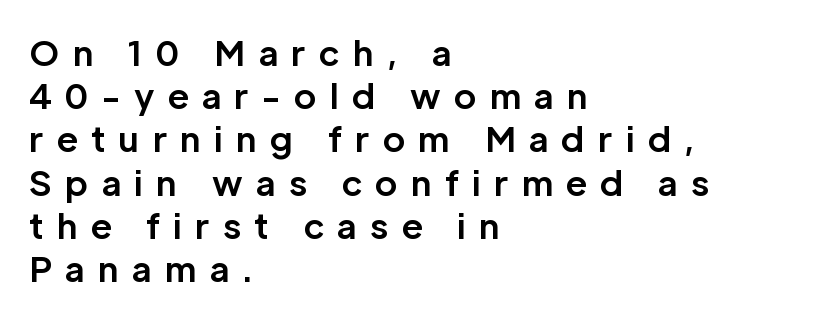
The image shows 34 px bold sans-serif type, upright; set left-aligned, normal line spacing (1.27x), unusually wide letter spacing (+0.39 em), not underlined; low stroke contrast and a medium x-height.
